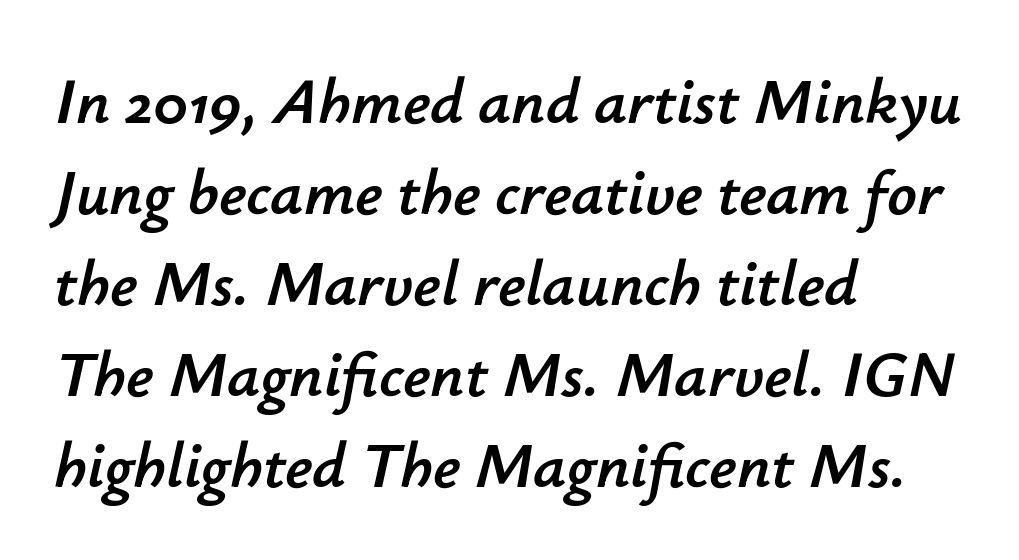
Q: Is the text italic (slanted)? A: Yes, it leans right by about 12 degrees.
Q: Is the text underlined? A: No.
Q: How is the paragraph aligned? A: Left-aligned.
Q: Is the spacing between letters normal or unusually wide? A: Normal.
Q: Is the spacing between lines tight, normal or loose? A: Normal.
Q: Width (condensed, normal, or wide)? A: Normal.
Q: Stroke contrast? A: Low.
Q: x-height? A: Small.
Q: Monospaced? A: No.
